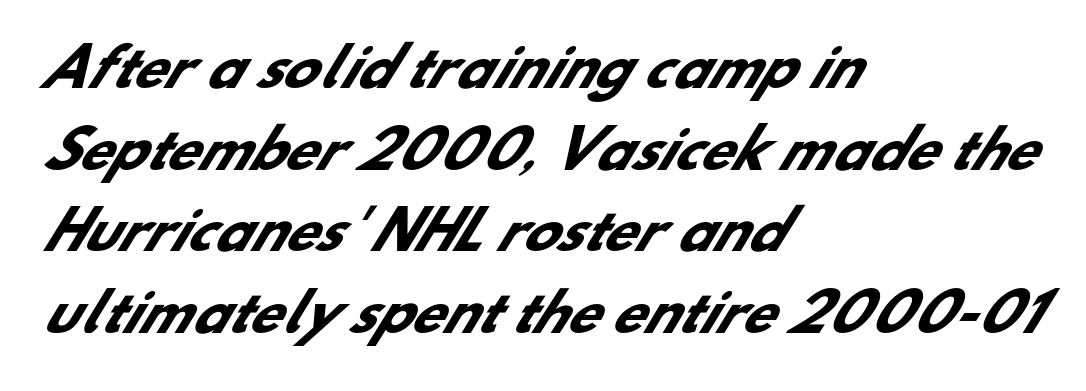
Is the letter spacing exaggerated? No — it looks like the ordinary default. Looks like regular typesetting: each glyph gets only the width it needs. Observe the absence of serifs on each vertical stroke in this sample. Typeset ragged right — the left edge is the straight one. Vertical spacing — default.
